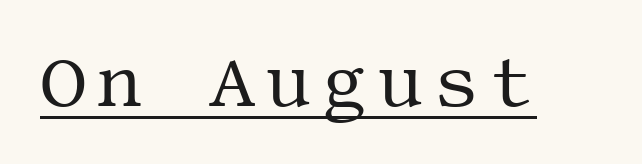
{"serif": "yes", "italic": "no", "bold": "no", "weight": "regular", "width": "normal", "stroke_contrast": "medium", "x_height": "large", "underline": "yes", "glyph_px": 73}
